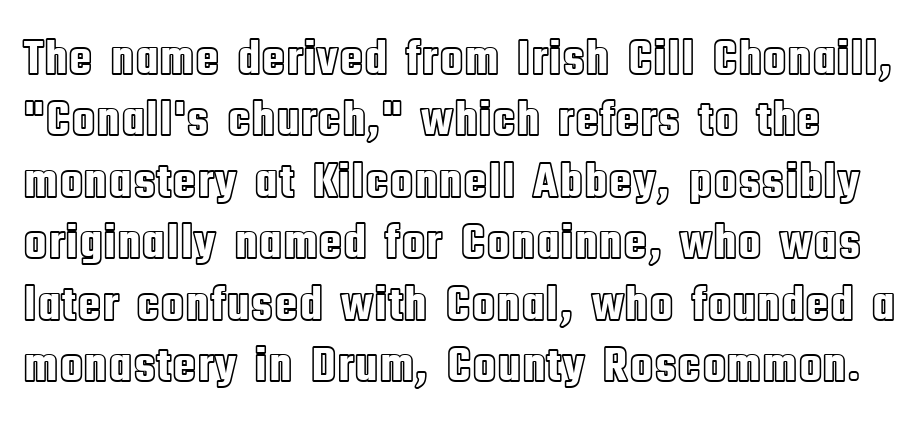
Do the characters align in a grid? No, the font is proportional. Underline: absent. Style check: upright. The passage shown has conventional tracking throughout.
